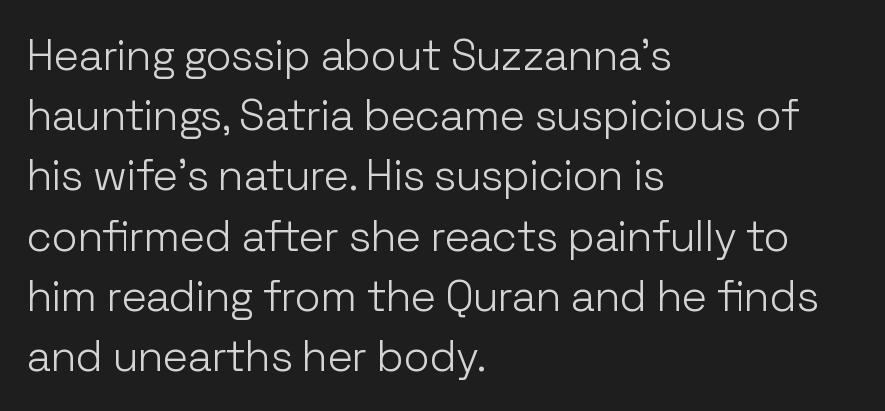
{"serif": "no", "italic": "no", "bold": "no", "weight": "light", "width": "normal", "stroke_contrast": "low", "x_height": "medium", "monospaced": "no", "underline": "no", "align": "left", "line_spacing": "normal", "line_spacing_ratio": 1.4, "letter_spacing": "normal", "letter_spacing_em": 0.0, "glyph_px": 43}
